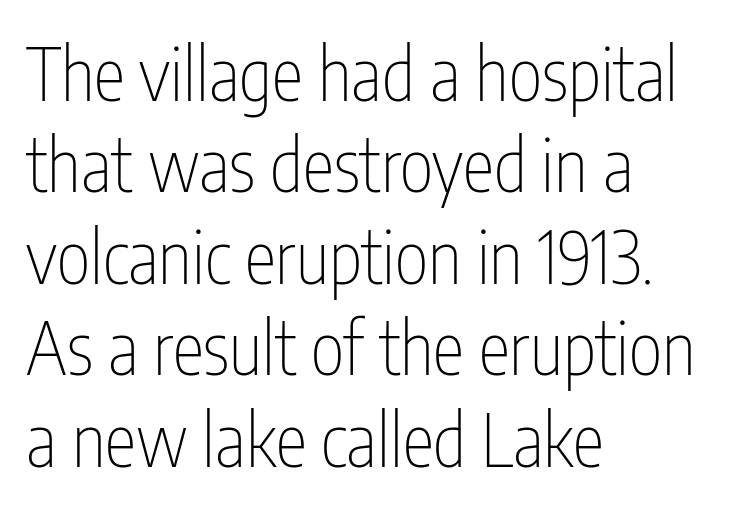
Stems here are at most as thick as an everyday book face. Horizontal bands of white between lines are of average thickness. The words here are not underlined. The passage shown is typeset with a sans-serif family. These lines keep a tight, regular rhythm from letter to letter.
